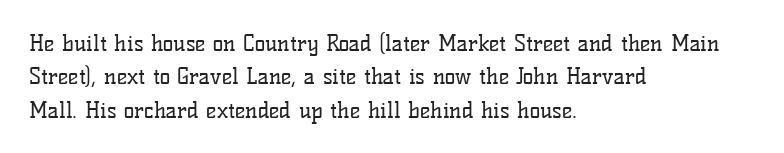
{"italic": "no", "bold": "no", "underline": "no", "align": "left", "line_spacing": "normal", "line_spacing_ratio": 1.52, "letter_spacing": "normal", "letter_spacing_em": 0.0, "glyph_px": 22}
